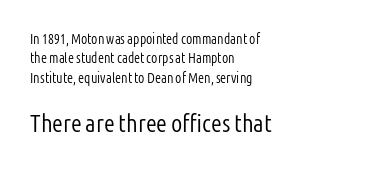
Q: Is the text bold? A: No.
Q: Is the text italic (slanted)? A: No, it is upright.
Q: Is the text underlined? A: No.
Q: How is the paragraph aligned? A: Left-aligned.
Q: Is the spacing between letters normal or unusually wide? A: Normal.
Q: Is the spacing between lines tight, normal or loose? A: Normal.
Q: Which block of text is set in a larger size, the first (top) or the second (bottom)? A: The second (bottom) one.
